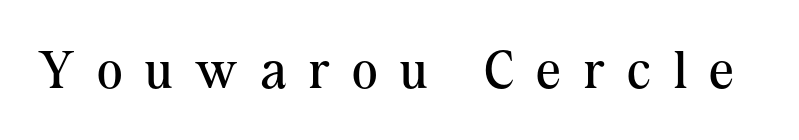
The image shows 53 px regular-weight serif type, upright; set unusually wide letter spacing (+0.44 em), not underlined; medium stroke contrast and a medium x-height.
